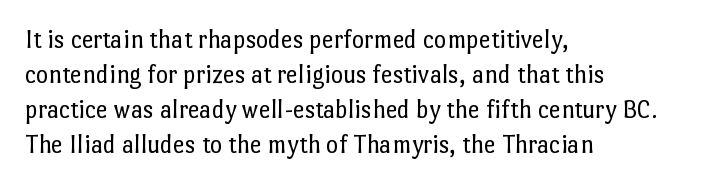
The image shows 26 px text type, upright; set left-aligned, normal line spacing (1.34x), normal letter spacing, not underlined.
